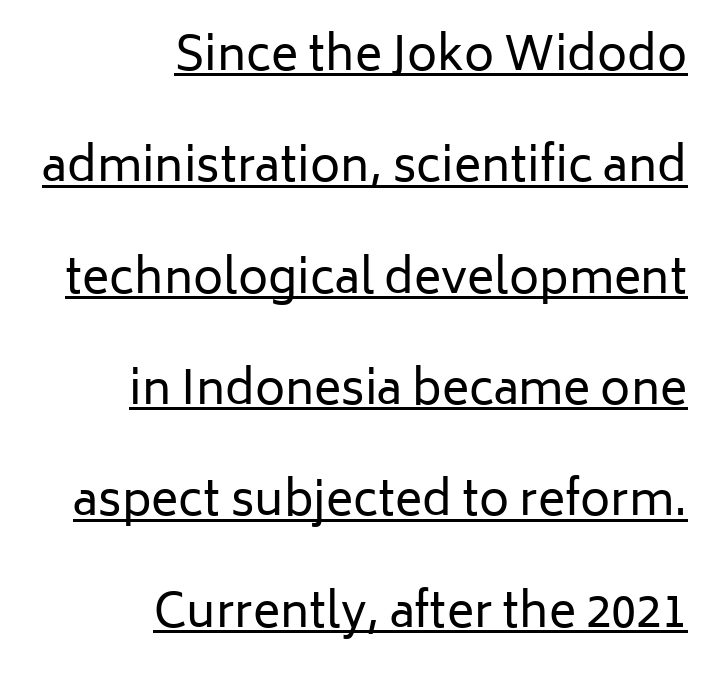
Q: Is the text bold? A: No.
Q: Is the text italic (slanted)? A: No, it is upright.
Q: Is the typeface a serif or a sans-serif typeface? A: Sans-serif.
Q: Is the text underlined? A: Yes.
Q: How is the paragraph aligned? A: Right-aligned.
Q: Is the spacing between letters normal or unusually wide? A: Normal.
Q: Is the spacing between lines tight, normal or loose? A: Loose.
Q: Width (condensed, normal, or wide)? A: Normal.
Q: Stroke contrast? A: Low.
Q: x-height? A: Medium.
Q: Monospaced? A: No.
